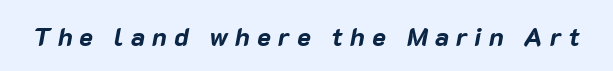
Q: Is the text bold? A: Yes.
Q: Is the text italic (slanted)? A: Yes, it leans right by about 10 degrees.
Q: Is the text underlined? A: No.
Q: Is the spacing between letters normal or unusually wide? A: Unusually wide.
